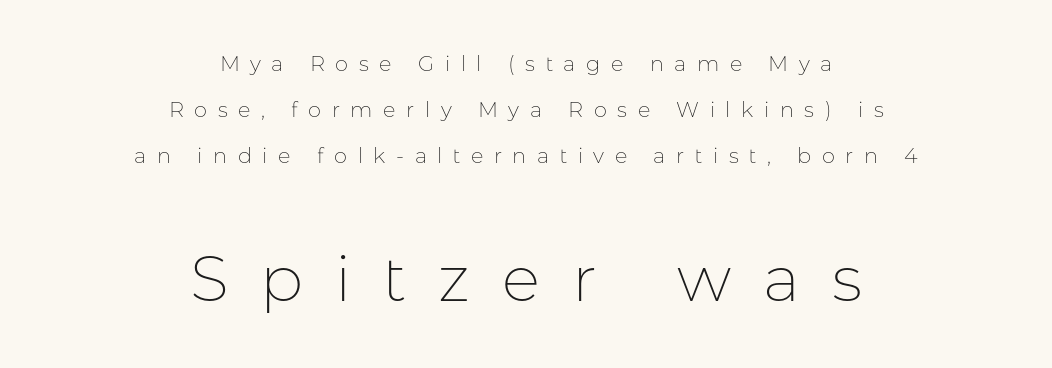
Compared with typical body copy, the letter spacing here is much looser. In terms of leading, this rendering errs on the spacious side. The letters advance in unequal steps, a hallmark of proportional type. No italicization has been applied; the sample stays upright. Notice how the passage keeps no hard edge, just a central spine. Examine the stroke ends and you'll find no serifs.
